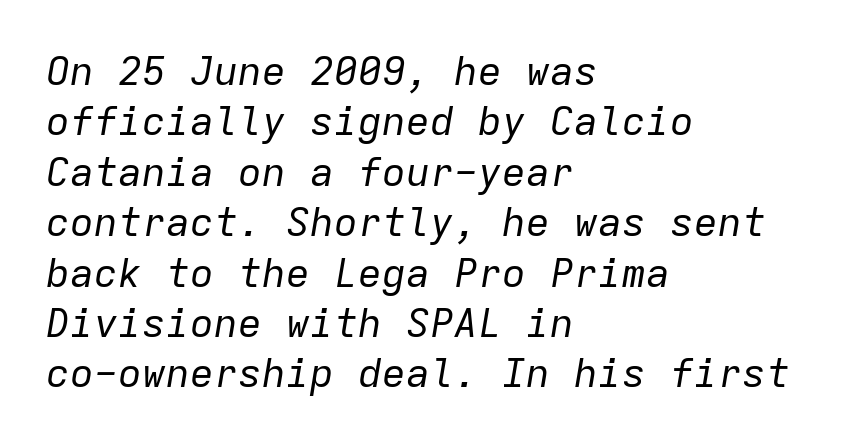
The image shows 40 px regular-weight type, italic (leaning right), monospaced; set left-aligned, normal line spacing (1.26x), normal letter spacing, not underlined; low stroke contrast and a medium x-height.
